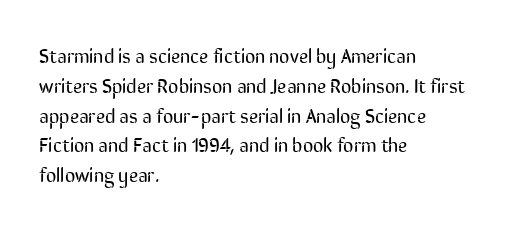
Q: Is the text bold? A: No.
Q: Is the text italic (slanted)? A: No, it is upright.
Q: Is the text underlined? A: No.
Q: How is the paragraph aligned? A: Left-aligned.
Q: Is the spacing between letters normal or unusually wide? A: Normal.
Q: Is the spacing between lines tight, normal or loose? A: Normal.
